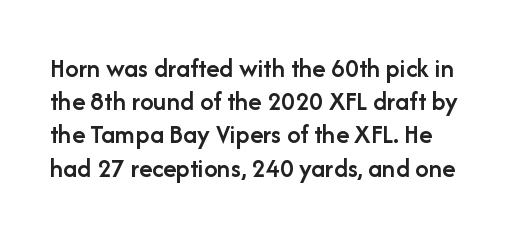
{"italic": "no", "bold": "semi", "underline": "no", "line_spacing_ratio": 1.23, "letter_spacing": "normal", "letter_spacing_em": 0.0, "glyph_px": 27}
